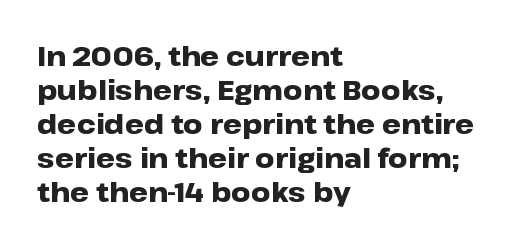
{"italic": "no", "bold": "yes", "underline": "no", "align": "left", "line_spacing": "normal", "line_spacing_ratio": 1.26, "letter_spacing": "normal", "letter_spacing_em": 0.0, "glyph_px": 27}
